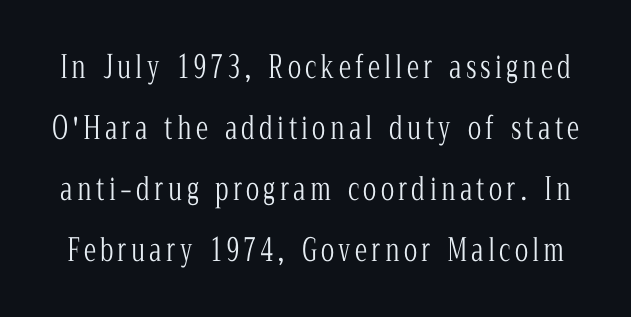
A serif font was chosen for this passage. The letters stand upright; this is a roman face. Note the varied advance widths — an 'i' is clearly narrower than an 'm'. Nothing heavy about these letters — not bold at all. Quick note: interline space is abundant.
